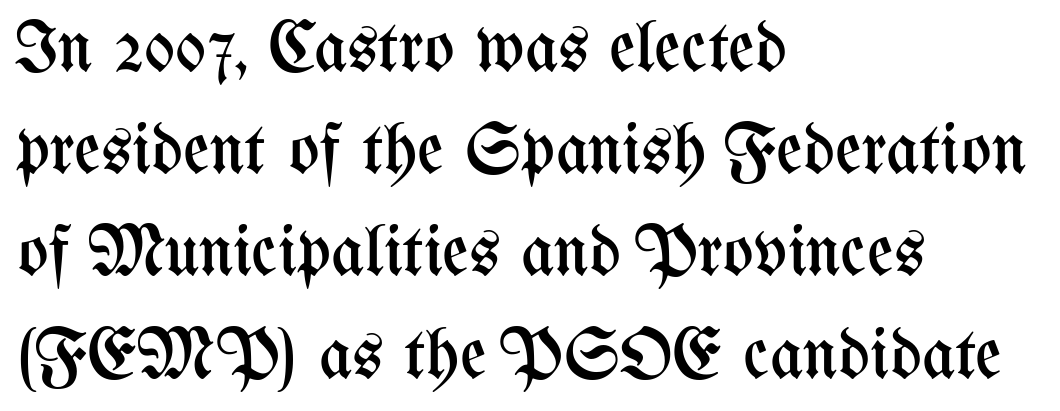
The image shows 72 px regular-weight, condensed type, upright; set left-aligned, normal line spacing (1.42x), normal letter spacing, not underlined; medium stroke contrast and a medium x-height.
